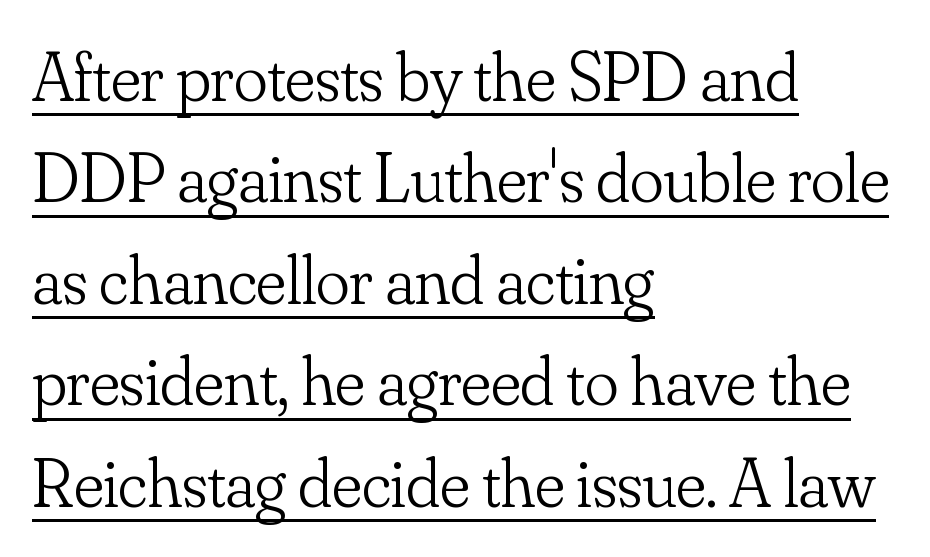
{"serif": "yes", "italic": "no", "bold": "no", "weight": "light", "width": "normal", "stroke_contrast": "low", "x_height": "small", "monospaced": "no", "underline": "yes", "align": "left", "line_spacing": "normal", "line_spacing_ratio": 1.45, "letter_spacing": "normal", "letter_spacing_em": 0.0, "glyph_px": 70}
